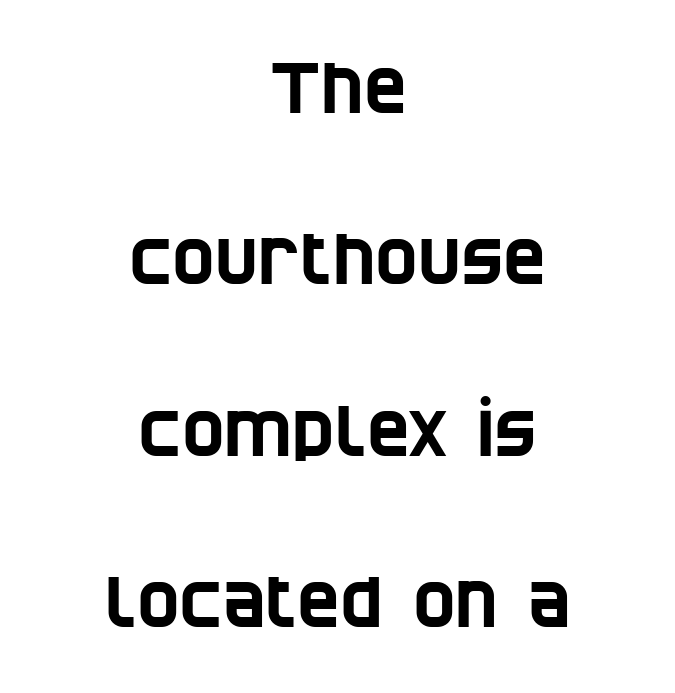
The image shows 72 px condensed sans-serif type; set centered, loose line spacing (2.38x), normal letter spacing, not underlined; low stroke contrast and a large x-height.
